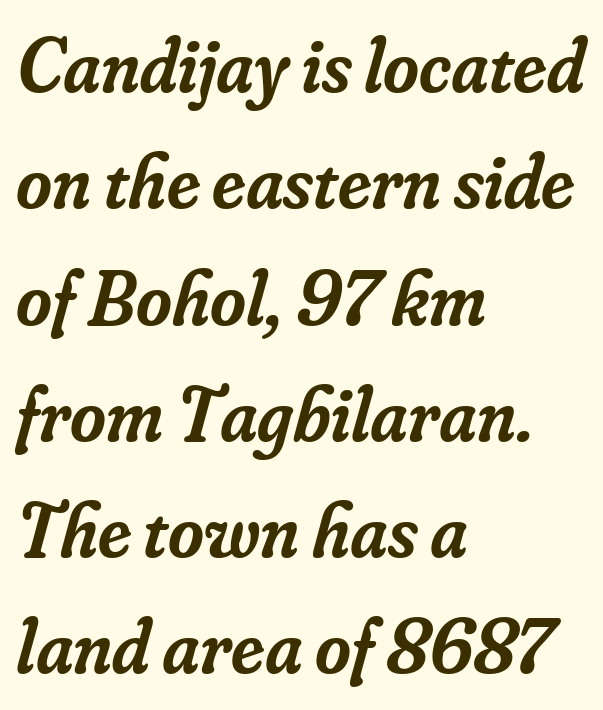
{"serif": "yes", "italic": "yes", "lean": "right", "slant_degrees": 16, "bold": "semi", "weight": "semibold", "width": "normal", "stroke_contrast": "low", "x_height": "small", "monospaced": "no", "underline": "no", "align": "left", "line_spacing": "normal", "line_spacing_ratio": 1.51, "letter_spacing": "normal", "letter_spacing_em": 0.0, "glyph_px": 77}
